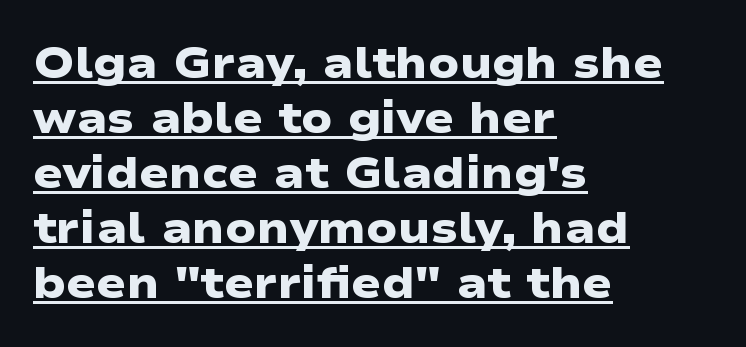
Q: Is the text bold? A: Yes.
Q: Is the typeface a serif or a sans-serif typeface? A: Sans-serif.
Q: Is the text underlined? A: Yes.
Q: How is the paragraph aligned? A: Left-aligned.
Q: Is the spacing between letters normal or unusually wide? A: Normal.
Q: Is the spacing between lines tight, normal or loose? A: Normal.
Q: Width (condensed, normal, or wide)? A: Wide.
Q: Stroke contrast? A: Low.
Q: x-height? A: Medium.
Q: Monospaced? A: No.
